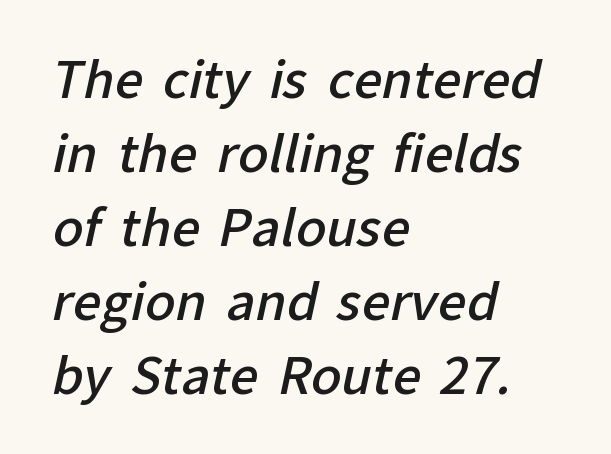
Q: Is the text bold? A: Semi-bold.
Q: Is the typeface a serif or a sans-serif typeface? A: Sans-serif.
Q: Is the text underlined? A: No.
Q: How is the paragraph aligned? A: Left-aligned.
Q: Is the spacing between letters normal or unusually wide? A: Normal.
Q: Is the spacing between lines tight, normal or loose? A: Normal.
Q: Width (condensed, normal, or wide)? A: Normal.
Q: Stroke contrast? A: Low.
Q: x-height? A: Medium.
Q: Monospaced? A: No.
